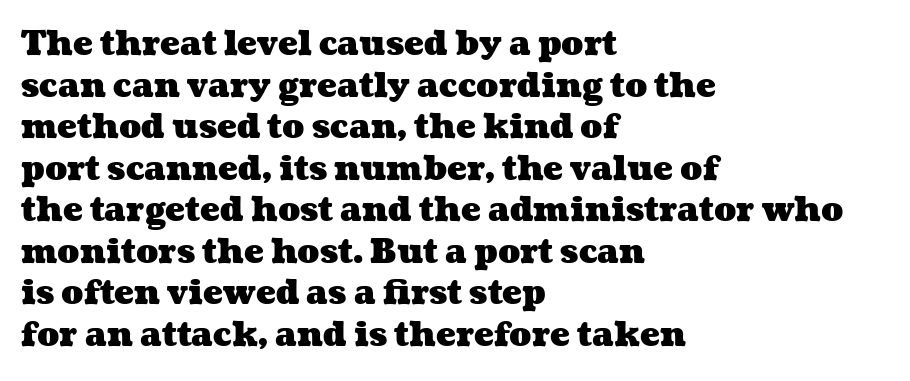
{"bold": "yes", "weight": "heavy", "width": "wide", "stroke_contrast": "medium", "x_height": "medium", "monospaced": "no", "underline": "no", "align": "left", "line_spacing": "normal", "line_spacing_ratio": 1.26, "letter_spacing": "normal", "letter_spacing_em": 0.0, "glyph_px": 33}
